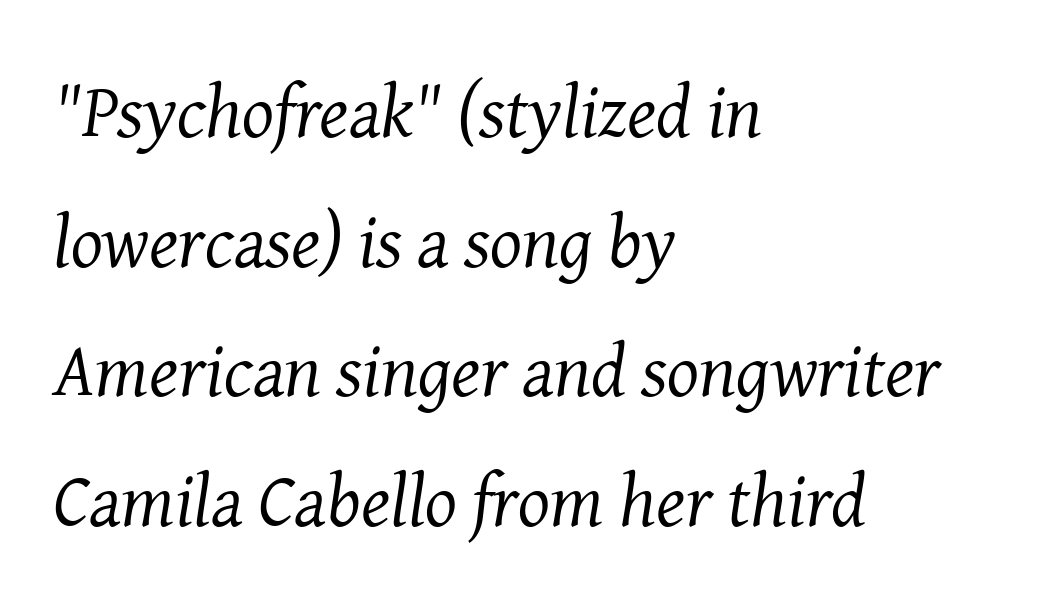
{"serif": "yes", "italic": "yes", "lean": "right", "slant_degrees": 8, "bold": "no", "weight": "regular", "width": "normal", "stroke_contrast": "medium", "x_height": "medium", "monospaced": "no", "underline": "no", "align": "left", "line_spacing_ratio": 1.73, "letter_spacing": "normal", "letter_spacing_em": 0.0, "glyph_px": 75}
